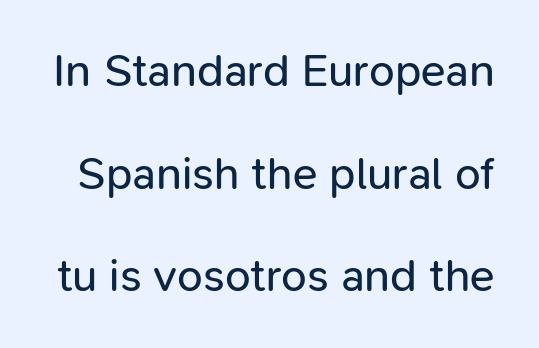
The image shows 46 px regular-weight sans-serif type, upright; set loose line spacing (2.23x), normal letter spacing, not underlined; low stroke contrast and a medium x-height.
